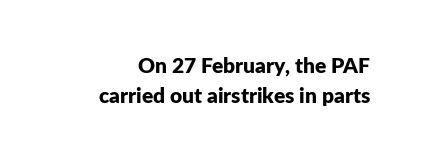
Q: Is the text bold? A: Yes.
Q: Is the text italic (slanted)? A: No, it is upright.
Q: Is the text underlined? A: No.
Q: Is the spacing between letters normal or unusually wide? A: Normal.
Q: Is the spacing between lines tight, normal or loose? A: Normal.
